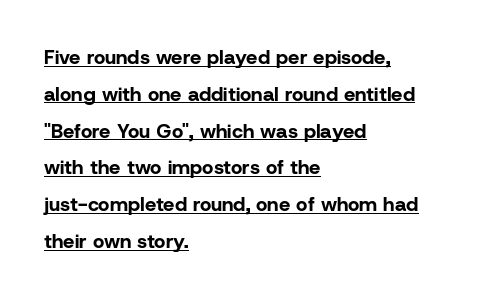
Short and long lines alike share a common starting point at left. Characters remain perfectly vertical along every line. Is there an underline? Yes — a line sits under the letters. Observe the ordinary spacing: letters are neighbours, not strangers. The glyphs have the mass of a bold cut.
